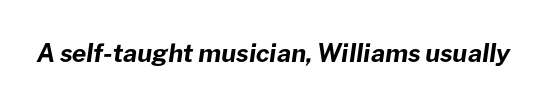
{"italic": "yes", "lean": "right", "slant_degrees": 8, "bold": "yes", "underline": "no", "letter_spacing": "normal", "letter_spacing_em": 0.0, "glyph_px": 25}
